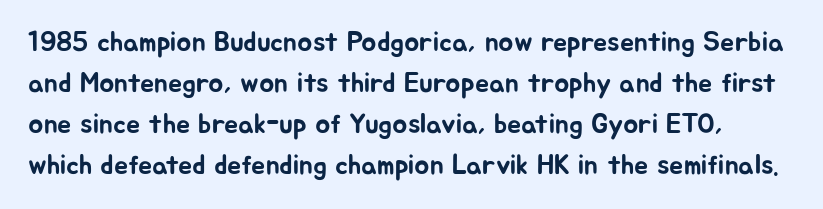
The image shows 28 px sans-serif type, upright; set normal line spacing (1.47x), normal letter spacing, not underlined; low stroke contrast and a medium x-height.
